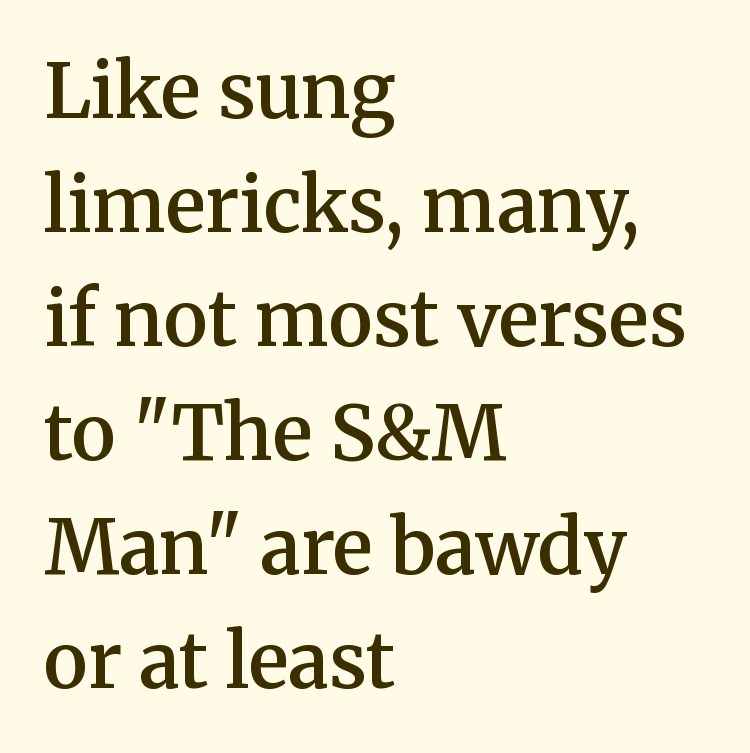
Descender tails drop into unmarked territory. The rendering uses natural spacing where letterforms have individual widths. Short and long lines alike share a common starting point at left. You could call the tracking neutral — neither tight nor loose. Notice how the stems are strictly vertical — no italics here.
